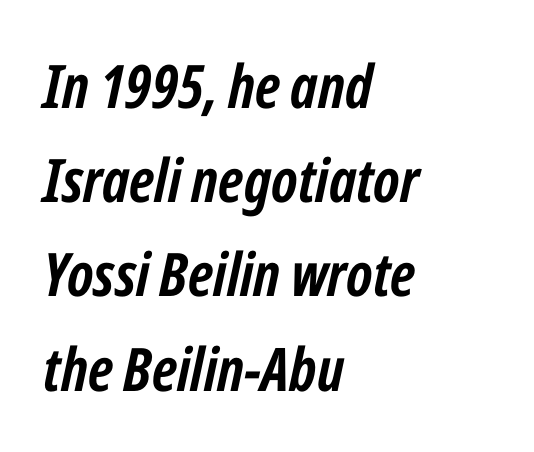
{"italic": "yes", "lean": "right", "slant_degrees": 12, "bold": "yes", "weight": "semibold", "width": "condensed", "stroke_contrast": "low", "x_height": "medium", "monospaced": "no", "underline": "no", "align": "left", "line_spacing": "normal", "line_spacing_ratio": 1.57, "letter_spacing": "normal", "letter_spacing_em": 0.0, "glyph_px": 60}
